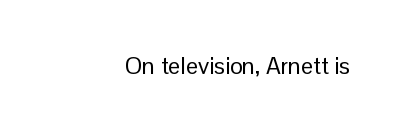
The image shows 24 px text type, upright; set normal letter spacing, not underlined.
